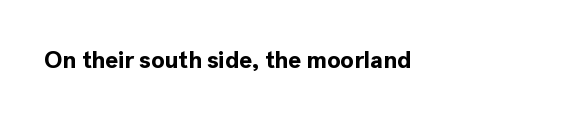
What stands out about the letter spacing? Nothing — it is the standard amount. Upright lettering throughout. Bold? Absolutely — the strokes are thick and heavy. The glyphs are unaccompanied by any horizontal stroke below them.
